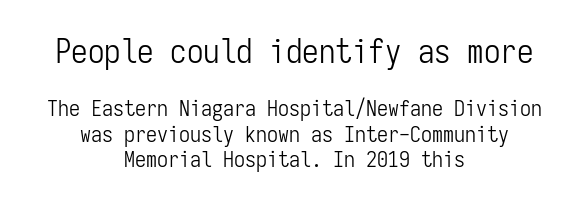
{"serif": "no", "italic": "no", "bold": "no", "weight": "light", "width": "condensed", "stroke_contrast": "low", "x_height": "medium", "monospaced": "yes", "underline": "no", "align": "center", "line_spacing": "tight", "line_spacing_ratio": 1.15, "letter_spacing": "normal", "letter_spacing_em": 0.0, "larger_block": "first", "size_ratio": 1.5, "glyph_px": 33}
